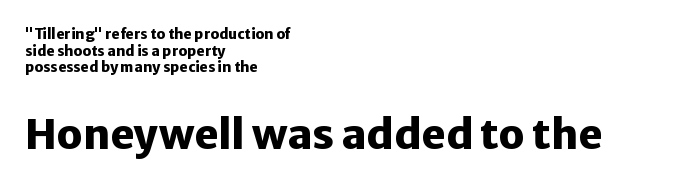
{"serif": "no", "italic": "no", "bold": "yes", "weight": "heavy", "width": "normal", "stroke_contrast": "low", "x_height": "medium", "monospaced": "no", "underline": "no", "align": "left", "line_spacing_ratio": 1.19, "letter_spacing": "normal", "letter_spacing_em": 0.0, "larger_block": "second", "size_ratio": 2.93, "glyph_px": 41}
